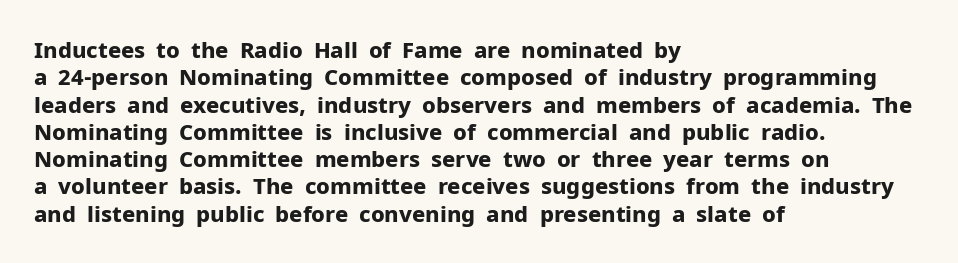
Chunky letters — that's bold for sure. Caption: standard tracking, unaltered. Descenders are the only things crossing below the line. Typeset ragged right — the left edge is the straight one. The letters stand upright; this is a roman face.
